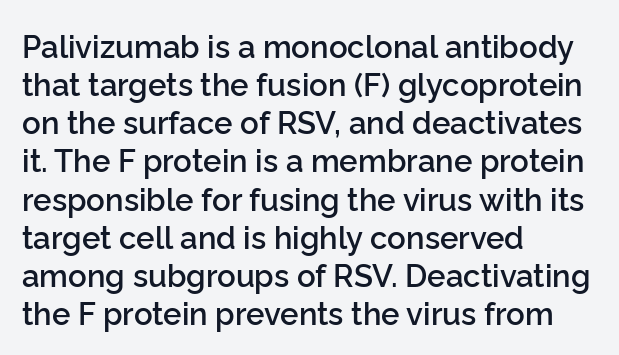
Which margin do the lines hug? The left one — the right edge is uneven. The glyphs in this specimen are sans serif. Just letters on the line, the space beneath them empty. Tall strokes in this sample are plumb rather than angled.
